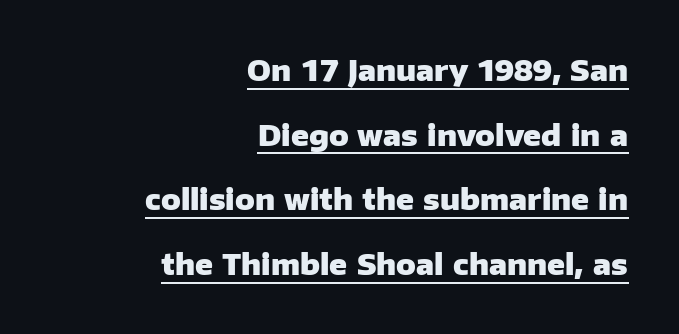
Q: Is the text bold? A: Yes.
Q: Is the text italic (slanted)? A: No, it is upright.
Q: Is the typeface a serif or a sans-serif typeface? A: Sans-serif.
Q: Is the text underlined? A: Yes.
Q: How is the paragraph aligned? A: Right-aligned.
Q: Is the spacing between letters normal or unusually wide? A: Normal.
Q: Is the spacing between lines tight, normal or loose? A: Loose.
Q: Width (condensed, normal, or wide)? A: Normal.
Q: Stroke contrast? A: Low.
Q: x-height? A: Medium.
Q: Monospaced? A: No.
